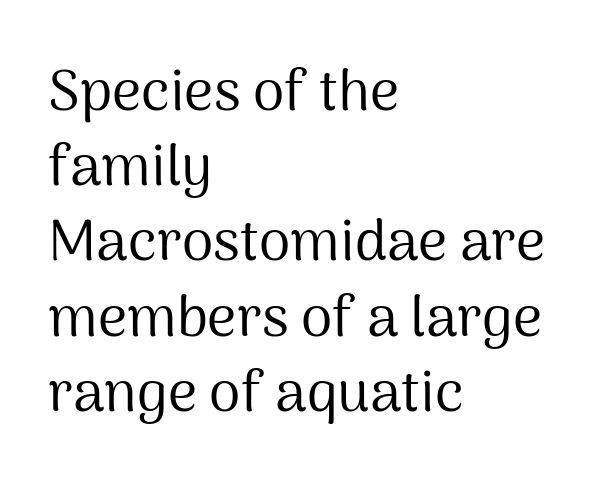
Q: Is the text bold? A: No.
Q: Is the text italic (slanted)? A: No, it is upright.
Q: Is the typeface a serif or a sans-serif typeface? A: Sans-serif.
Q: Is the text underlined? A: No.
Q: How is the paragraph aligned? A: Left-aligned.
Q: Is the spacing between letters normal or unusually wide? A: Normal.
Q: Is the spacing between lines tight, normal or loose? A: Normal.
Q: Width (condensed, normal, or wide)? A: Normal.
Q: Stroke contrast? A: Medium.
Q: x-height? A: Medium.
Q: Monospaced? A: No.
